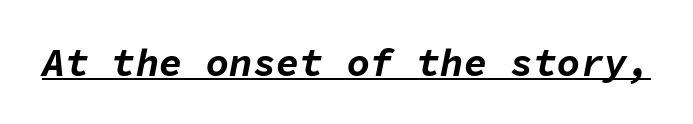
The image shows 39 px bold type, italic (leaning right), monospaced; set normal letter spacing, underlined; low stroke contrast and a medium x-height.
